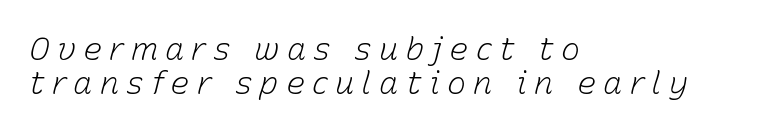
The image shows 32 px light type, italic (leaning right); set left-aligned, tight line spacing (1.06x), unusually wide letter spacing (+0.22 em), not underlined; low stroke contrast and a medium x-height.
